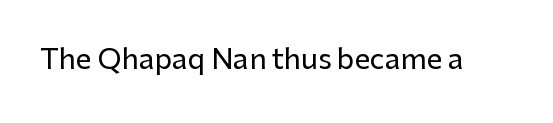
{"serif": "no", "italic": "no", "width": "normal", "stroke_contrast": "low", "x_height": "medium", "monospaced": "no", "underline": "no", "letter_spacing": "normal", "letter_spacing_em": 0.0, "glyph_px": 28}
